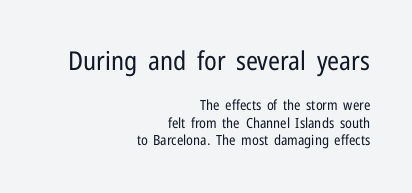
{"italic": "no", "bold": "no", "underline": "no", "align": "right", "line_spacing": "normal", "line_spacing_ratio": 1.25, "letter_spacing": "normal", "letter_spacing_em": 0.0, "larger_block": "first", "size_ratio": 1.86, "glyph_px": 26}
